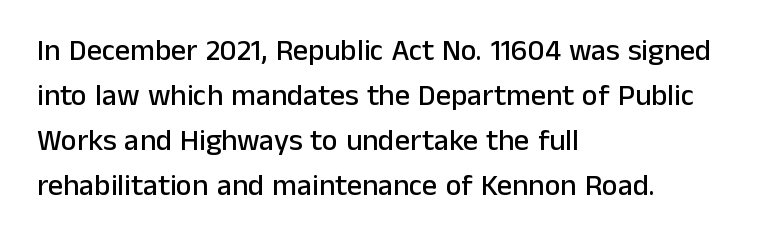
The image shows 30 px sans-serif type, upright; set left-aligned, normal line spacing (1.5x), normal letter spacing, not underlined; low stroke contrast and a medium x-height.
